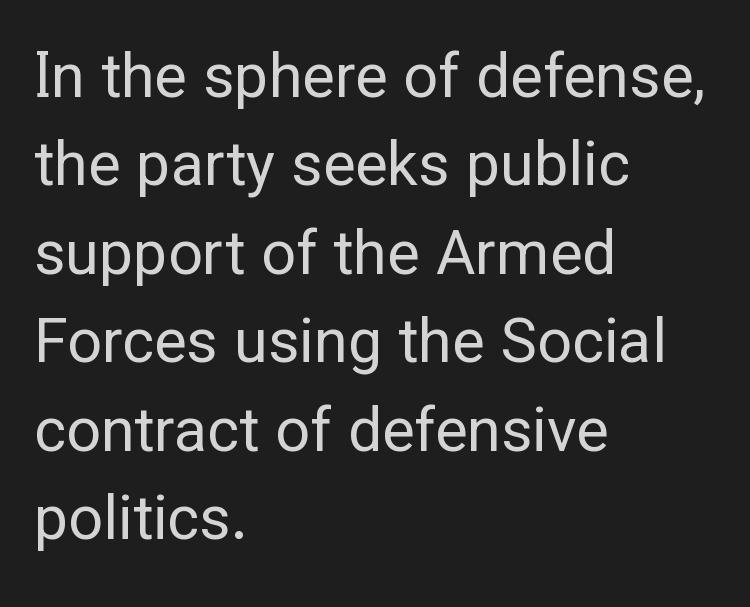
The image shows 61 px regular-weight sans-serif type, upright; set left-aligned, normal line spacing (1.45x), normal letter spacing, not underlined; low stroke contrast and a medium x-height.
